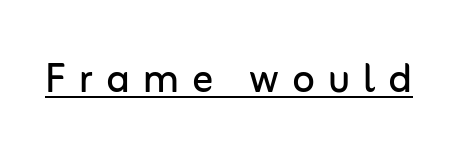
{"serif": "no", "italic": "no", "bold": "no", "weight": "regular", "width": "normal", "stroke_contrast": "low", "x_height": "medium", "monospaced": "no", "underline": "yes", "letter_spacing": "wide", "letter_spacing_em": 0.25, "glyph_px": 52}
